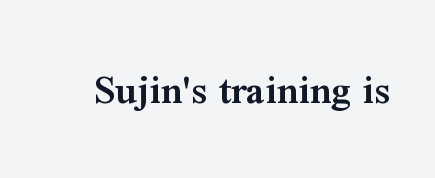
{"serif": "yes", "italic": "no", "bold": "semi", "weight": "semibold", "width": "normal", "stroke_contrast": "medium", "x_height": "medium", "monospaced": "no", "underline": "no", "letter_spacing": "normal", "letter_spacing_em": 0.0, "glyph_px": 43}
